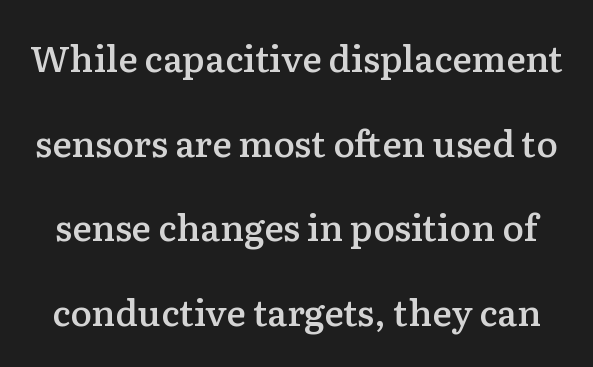
The image shows 36 px semibold serif type, upright; set loose line spacing (2.35x), normal letter spacing, not underlined; low stroke contrast and a medium x-height.
